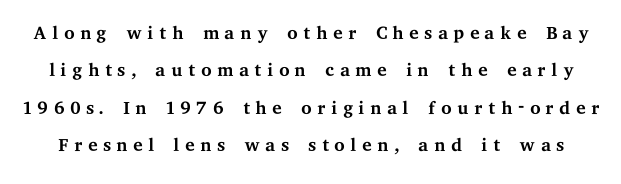
{"italic": "no", "bold": "no", "underline": "no", "line_spacing": "normal", "line_spacing_ratio": 1.38, "glyph_px": 27}
